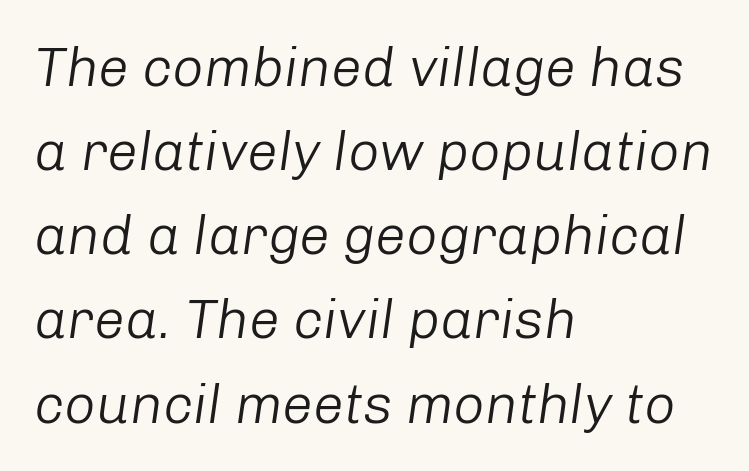
{"italic": "yes", "lean": "right", "slant_degrees": 8, "bold": "no", "weight": "light", "width": "normal", "stroke_contrast": "low", "x_height": "medium", "monospaced": "no", "underline": "no", "align": "left", "line_spacing": "normal", "line_spacing_ratio": 1.53, "letter_spacing": "normal", "letter_spacing_em": 0.0, "glyph_px": 55}
